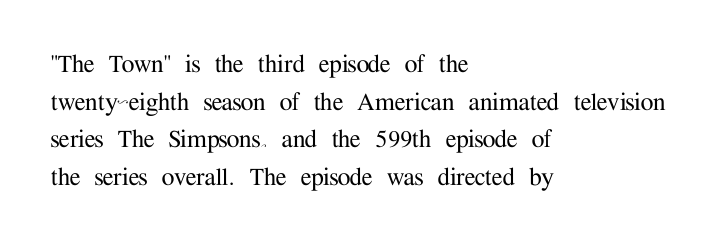
Here the glyphs are tracked normally, forming tight word shapes. Layout note: lines flush left. The face used here is seriffed, in the tradition of book romans. The passage shown is not underscored anywhere. Does the lettering tilt? It doesn't — this is upright. Reading down the column, the eye jumps a familiar distance to each next line.
